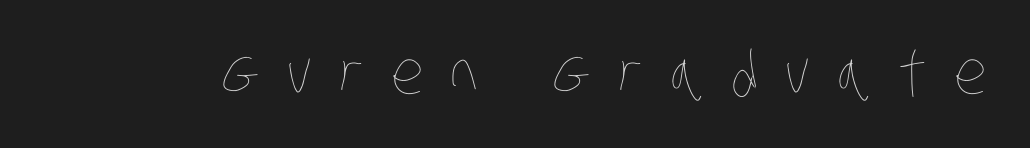
The image shows 59 px thin, condensed type; set unusually wide letter spacing (+0.46 em), not underlined; low stroke contrast and a large x-height.
